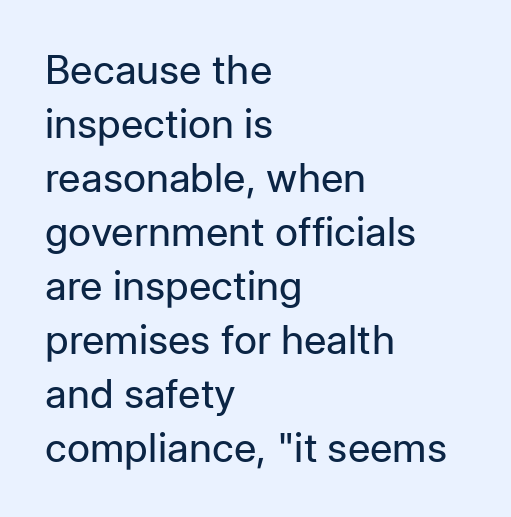
{"serif": "no", "italic": "no", "bold": "no", "weight": "regular", "width": "normal", "stroke_contrast": "low", "x_height": "medium", "monospaced": "no", "underline": "no", "align": "left", "line_spacing": "normal", "line_spacing_ratio": 1.35, "letter_spacing": "normal", "letter_spacing_em": 0.0, "glyph_px": 40}
